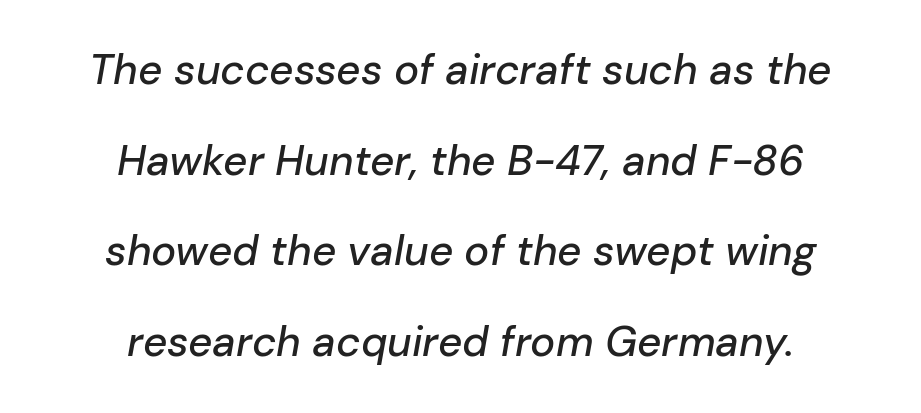
Is this a fixed-width face? No — the glyphs have proportional, varying widths. Nobody touched the tracking dial on this one. Summary of vertical rhythm: relaxed, with wide interline spacing. These lines were composed using italics.
